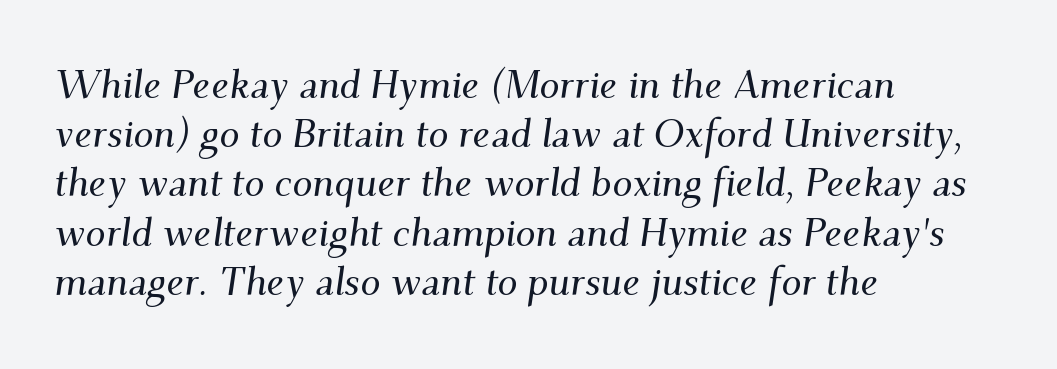
The image shows 40 px serif type, italic (leaning right); set left-aligned, line spacing 1.23x, normal letter spacing, not underlined; medium stroke contrast and a small x-height.
